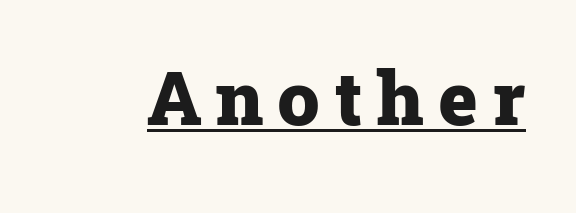
The image shows 75 px heavy serif type, upright; set underlined; low stroke contrast and a medium x-height.
